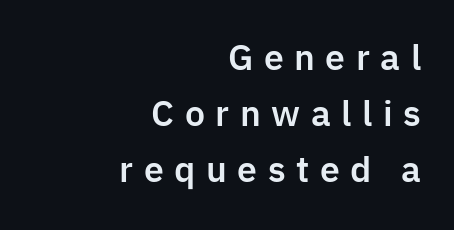
Letter spacing: wide. The lettering stays uniformly vertical, giving the passage a roman look. Honestly, the row spacing looks completely unremarkable. Does the copy run flush right? Yes — the right margin is perfectly even. The type family on display is of the sans-serif kind.
